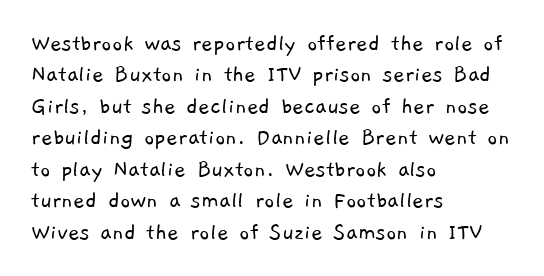
{"bold": "no", "underline": "no", "align": "left", "line_spacing": "normal", "line_spacing_ratio": 1.26, "letter_spacing": "normal", "letter_spacing_em": 0.0, "glyph_px": 25}
